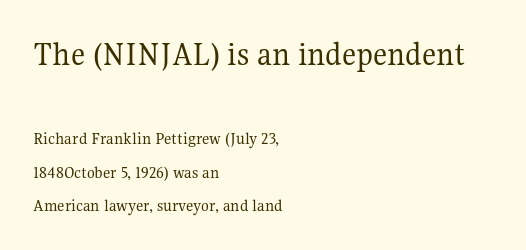
{"serif": "yes", "italic": "no", "bold": "no", "weight": "regular", "width": "normal", "stroke_contrast": "medium", "x_height": "medium", "monospaced": "no", "underline": "no", "align": "left", "line_spacing_ratio": 1.88, "letter_spacing": "normal", "letter_spacing_em": 0.0, "larger_block": "first", "size_ratio": 1.94, "glyph_px": 35}
